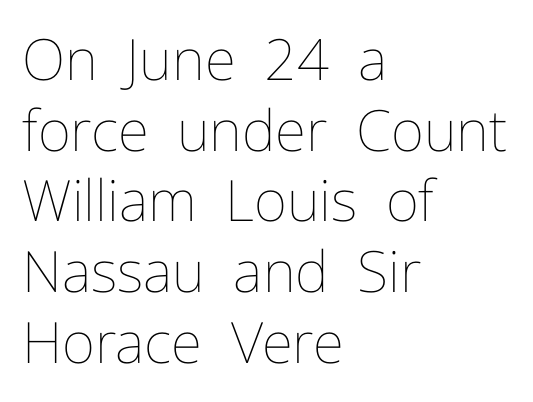
The image shows 57 px thin type, upright; set left-aligned, line spacing 1.24x, normal letter spacing, not underlined; low stroke contrast and a medium x-height.
